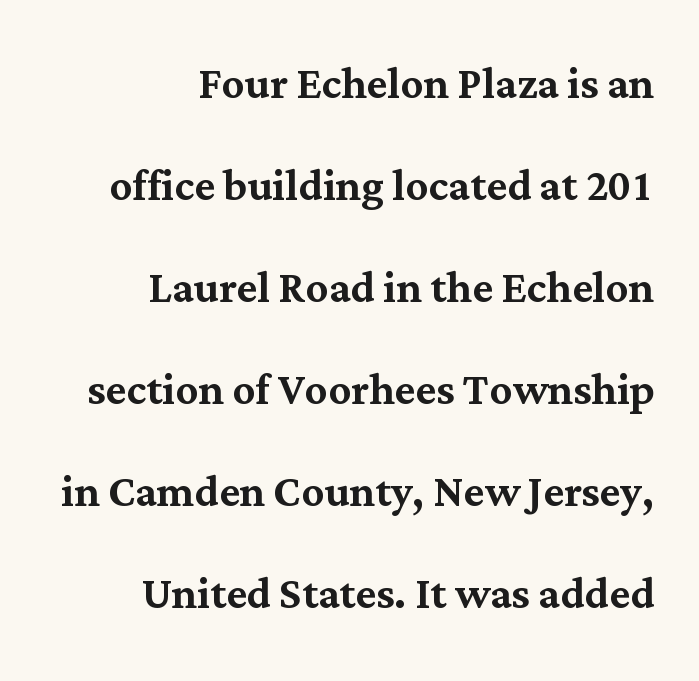
Q: Is the text italic (slanted)? A: No, it is upright.
Q: Is the typeface a serif or a sans-serif typeface? A: Serif.
Q: Is the text underlined? A: No.
Q: How is the paragraph aligned? A: Right-aligned.
Q: Is the spacing between letters normal or unusually wide? A: Normal.
Q: Width (condensed, normal, or wide)? A: Normal.
Q: Stroke contrast? A: Medium.
Q: x-height? A: Medium.
Q: Monospaced? A: No.
